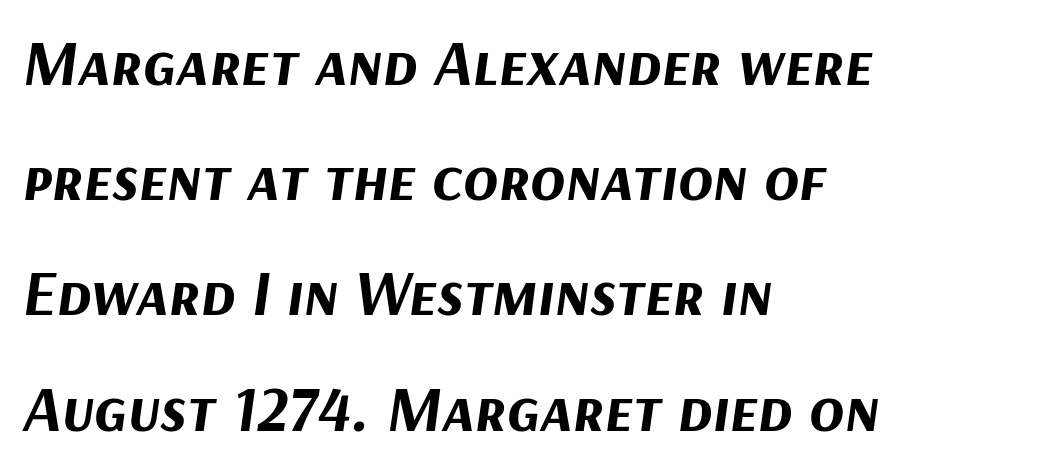
{"italic": "yes", "lean": "right", "slant_degrees": 9, "bold": "yes", "weight": "bold", "width": "normal", "stroke_contrast": "medium", "x_height": "medium", "monospaced": "no", "underline": "no", "align": "left", "line_spacing_ratio": 1.8, "letter_spacing": "normal", "letter_spacing_em": 0.0, "glyph_px": 64}
